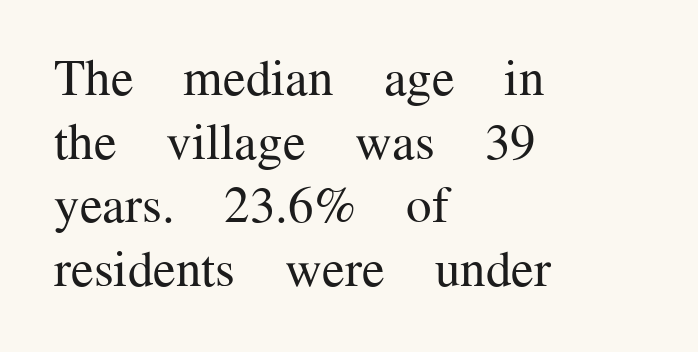
Q: Is the text bold? A: No.
Q: Is the text italic (slanted)? A: No, it is upright.
Q: Is the typeface a serif or a sans-serif typeface? A: Serif.
Q: Is the text underlined? A: No.
Q: How is the paragraph aligned? A: Left-aligned.
Q: Is the spacing between letters normal or unusually wide? A: Normal.
Q: Is the spacing between lines tight, normal or loose? A: Normal.
Q: Width (condensed, normal, or wide)? A: Normal.
Q: Stroke contrast? A: Medium.
Q: x-height? A: Medium.
Q: Monospaced? A: No.
